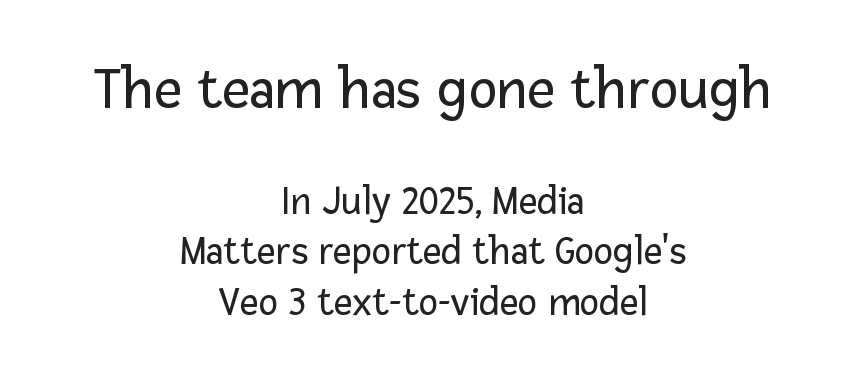
Of the two passages, the one on top uses the larger point size. Lines of text with bare space underneath. Do the characters align in a grid? No, the font is proportional. Summary of weight: not heavy and not bold.
